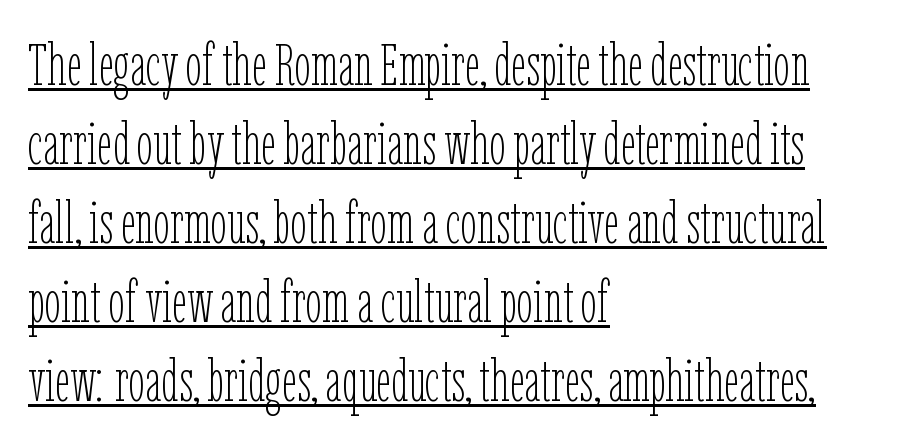
{"italic": "no", "bold": "no", "weight": "thin", "width": "condensed", "stroke_contrast": "low", "x_height": "medium", "monospaced": "no", "underline": "yes", "align": "left", "line_spacing": "normal", "line_spacing_ratio": 1.34, "letter_spacing": "normal", "letter_spacing_em": 0.0, "glyph_px": 59}
